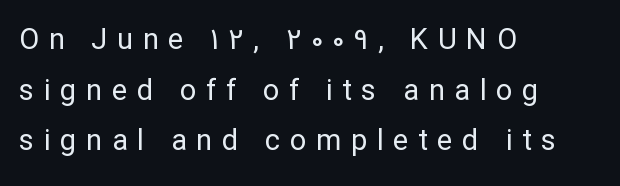
{"serif": "no", "italic": "no", "bold": "no", "weight": "regular", "width": "normal", "stroke_contrast": "low", "x_height": "medium", "monospaced": "no", "underline": "no", "align": "left", "line_spacing_ratio": 1.75, "letter_spacing": "wide", "letter_spacing_em": 0.33, "glyph_px": 29}
